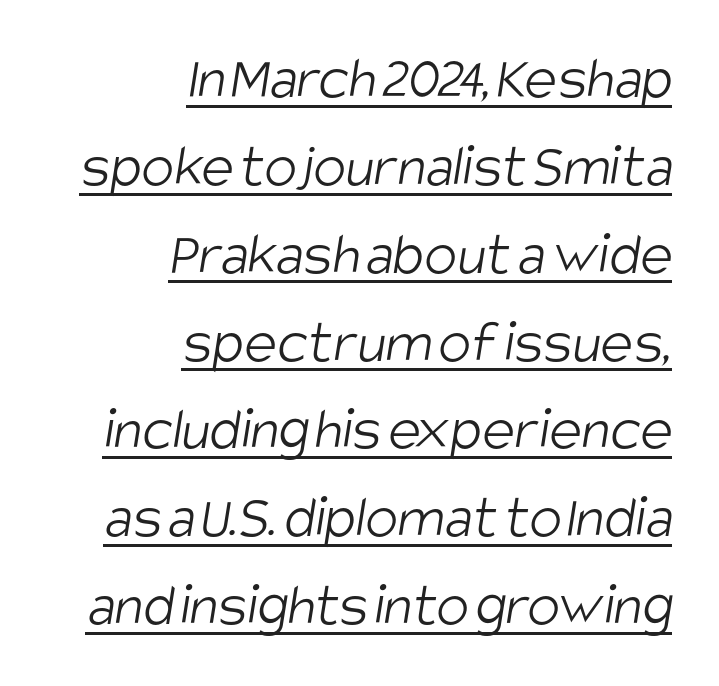
{"serif": "no", "bold": "no", "weight": "light", "width": "condensed", "stroke_contrast": "low", "x_height": "large", "monospaced": "no", "underline": "yes", "align": "right", "line_spacing": "normal", "line_spacing_ratio": 1.44, "letter_spacing": "normal", "letter_spacing_em": 0.0, "glyph_px": 61}
